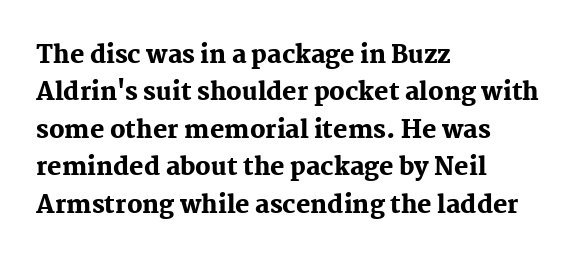
Underline: absent. Strokes here are thick enough to call this a true bold. This block has exactly the height ordinary leading produces. Standard letterfit; no display-style spreading of the glyphs. The lines are quadded left.
